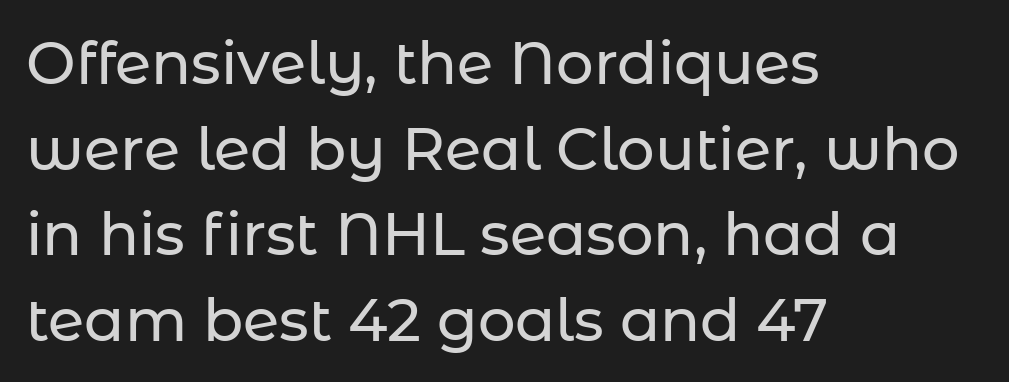
The rendering uses natural spacing where letterforms have individual widths. Does the type have serifs? No, each stem ends abruptly. The space between consecutive lines is moderate. The space beneath each line is pristine and unruled. The line texture is even and compact thanks to regular tracking.
